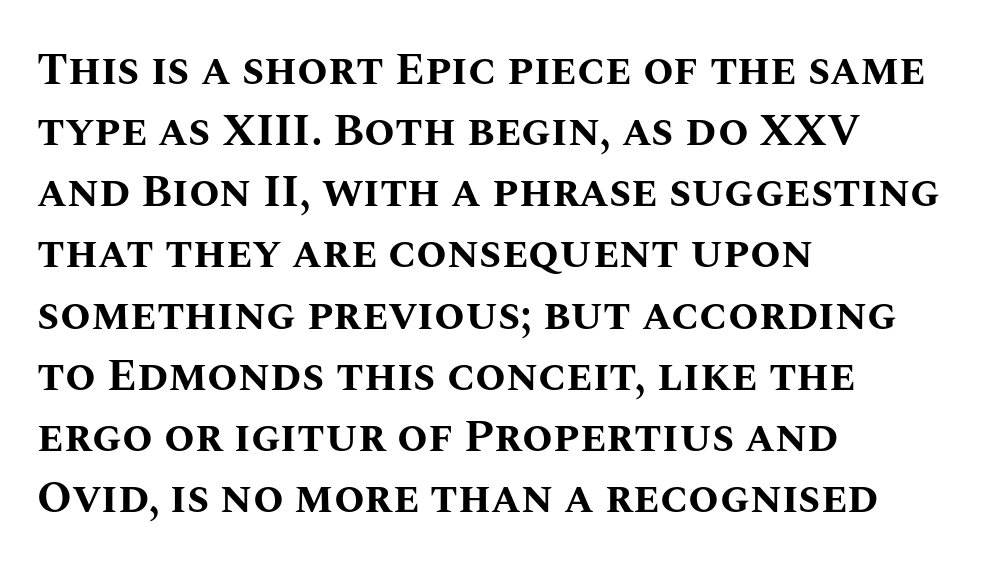
Q: Is the text bold? A: Yes.
Q: Is the text italic (slanted)? A: No, it is upright.
Q: Is the text underlined? A: No.
Q: How is the paragraph aligned? A: Left-aligned.
Q: Is the spacing between letters normal or unusually wide? A: Normal.
Q: Is the spacing between lines tight, normal or loose? A: Normal.
Q: Width (condensed, normal, or wide)? A: Normal.
Q: Stroke contrast? A: Medium.
Q: x-height? A: Large.
Q: Monospaced? A: No.
